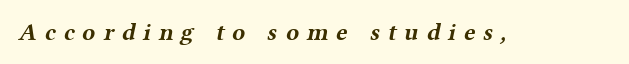
The rendering uses a bold face; every stroke is thick and dark. Characters follow at a spacing far wider than the type designer built in. Beneath every word, the page is bare.
